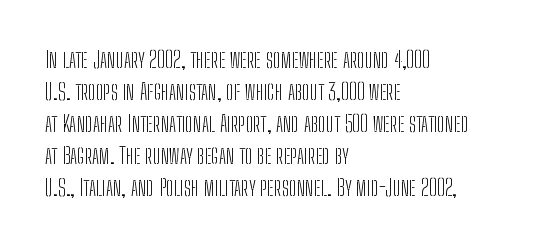
Caption: standard tracking, unaltered. Does the leading feel generous? No, just average. The lines are quadded left. Check the space under the baseline: it is left empty.
